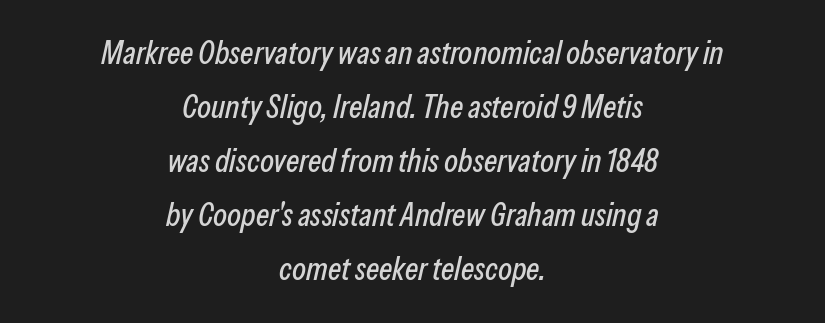
Q: Is the text italic (slanted)? A: Yes, it leans right by about 13 degrees.
Q: Is the text underlined? A: No.
Q: How is the paragraph aligned? A: Centered.
Q: Is the spacing between letters normal or unusually wide? A: Normal.
Q: Is the spacing between lines tight, normal or loose? A: Normal.
Q: Width (condensed, normal, or wide)? A: Condensed.
Q: Stroke contrast? A: Low.
Q: x-height? A: Medium.
Q: Monospaced? A: No.
